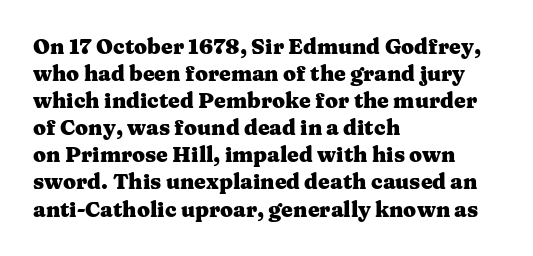
The image shows 21 px bold type, upright; set left-aligned, normal line spacing (1.29x), normal letter spacing, not underlined.
